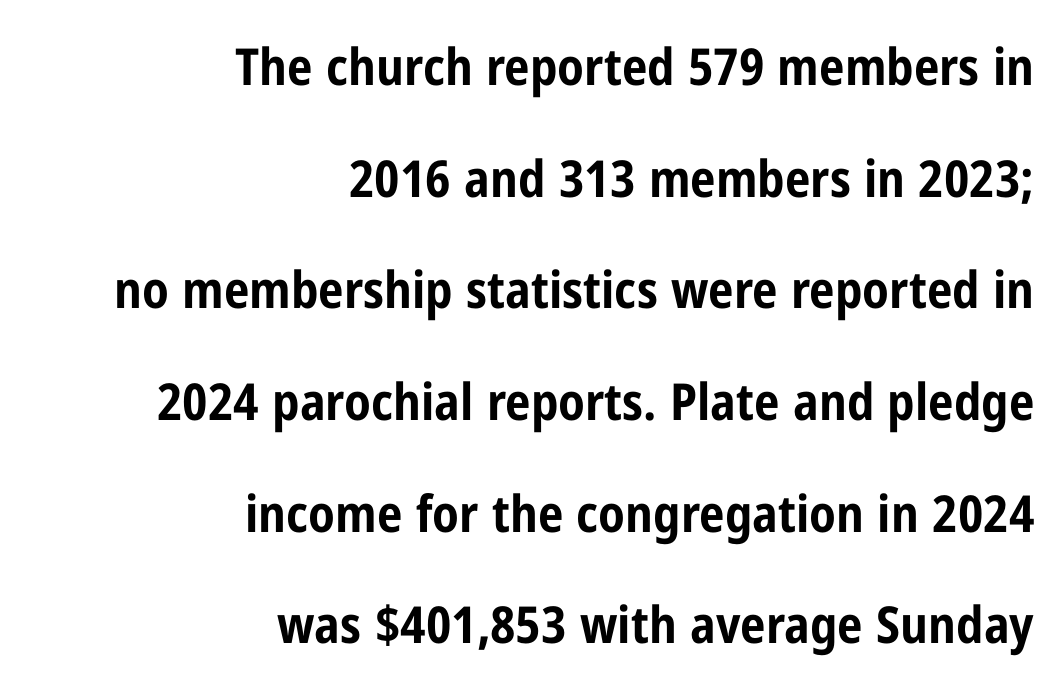
{"serif": "no", "italic": "no", "bold": "yes", "weight": "bold", "width": "condensed", "stroke_contrast": "low", "x_height": "medium", "monospaced": "no", "underline": "no", "align": "right", "line_spacing": "loose", "line_spacing_ratio": 2.19, "letter_spacing": "normal", "letter_spacing_em": 0.0, "glyph_px": 51}
